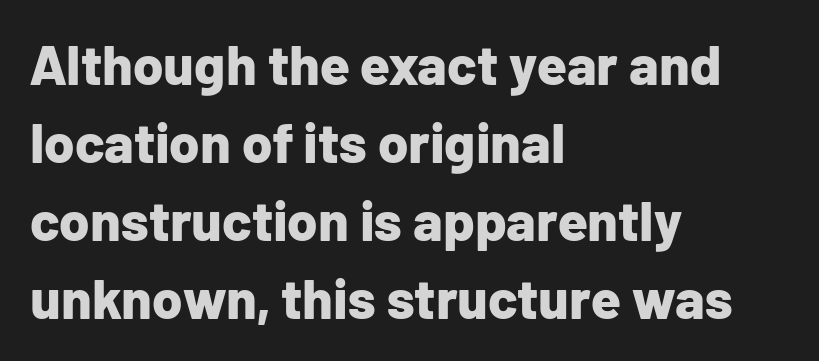
{"serif": "no", "italic": "no", "bold": "yes", "weight": "bold", "width": "normal", "stroke_contrast": "low", "x_height": "medium", "monospaced": "no", "underline": "no", "align": "left", "line_spacing": "normal", "line_spacing_ratio": 1.42, "letter_spacing": "normal", "letter_spacing_em": 0.0, "glyph_px": 55}
